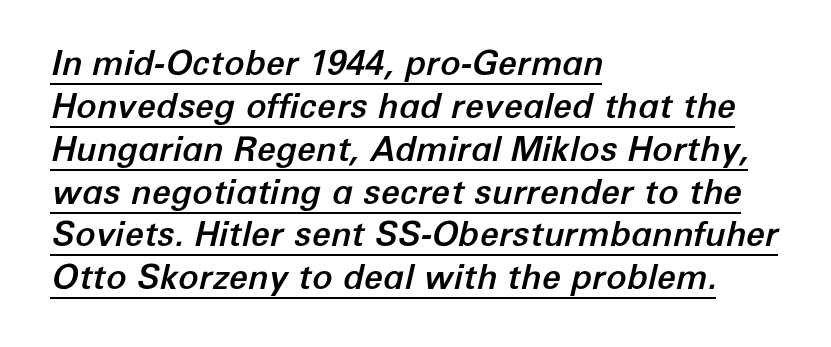
Letter spacing: default. The lines sit at an ordinary, default distance from one another. Emphasis-style slanted type is in use. Does the copy run flush right? No — it runs flush left. Every word sits above its own underline. Is this a fixed-width face? No — the glyphs have proportional, varying widths.
